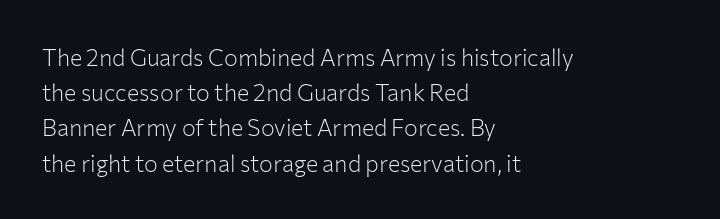
{"italic": "no", "bold": "no", "underline": "no", "align": "left", "line_spacing": "normal", "line_spacing_ratio": 1.53, "letter_spacing": "normal", "letter_spacing_em": 0.0, "glyph_px": 23}
